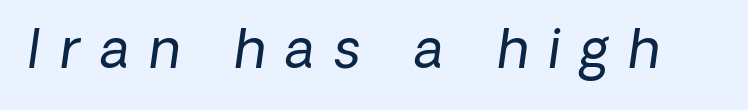
{"italic": "yes", "lean": "right", "slant_degrees": 8, "bold": "no", "weight": "regular", "width": "normal", "stroke_contrast": "low", "x_height": "medium", "monospaced": "no", "underline": "no", "letter_spacing": "wide", "letter_spacing_em": 0.38, "glyph_px": 53}
